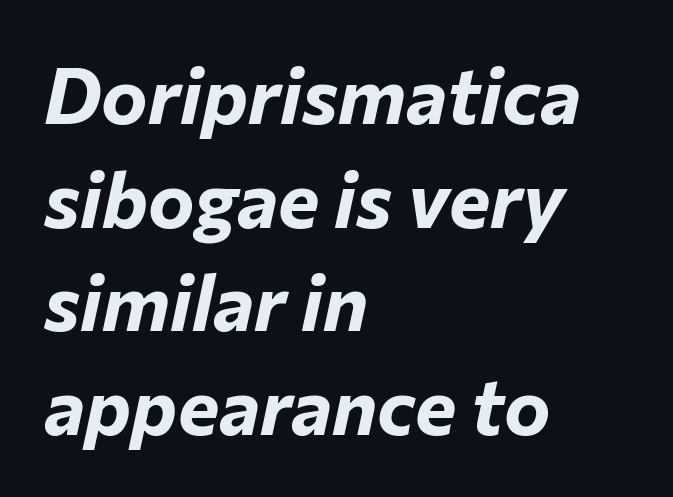
The image shows 78 px bold type, italic (leaning right); set left-aligned, normal line spacing (1.33x), normal letter spacing, not underlined; low stroke contrast and a medium x-height.
